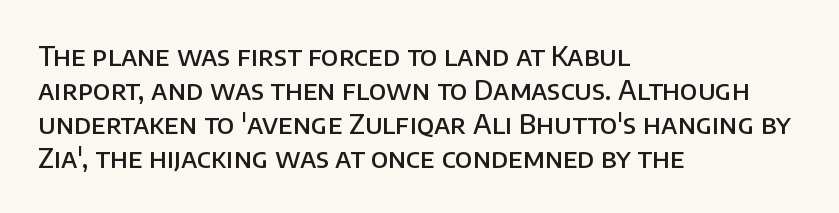
The image shows 27 px text type, upright; set left-aligned, normal line spacing (1.26x), normal letter spacing, not underlined.
